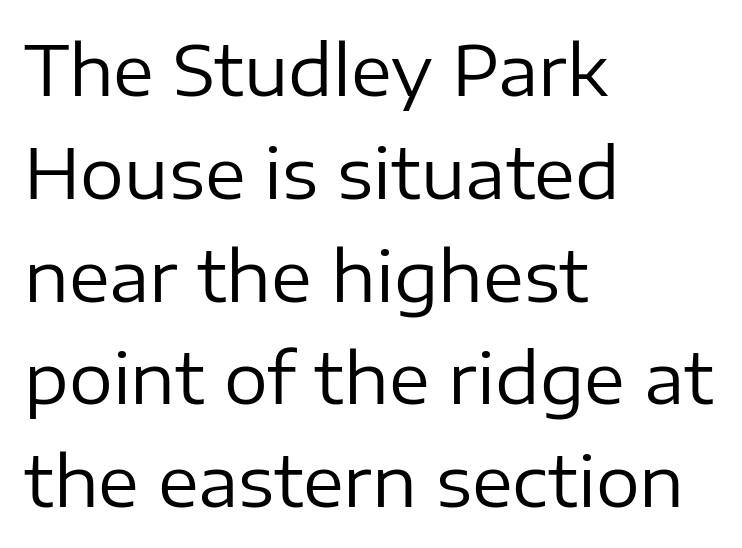
Q: Is the text bold? A: No.
Q: Is the text italic (slanted)? A: No, it is upright.
Q: Is the typeface a serif or a sans-serif typeface? A: Sans-serif.
Q: Is the text underlined? A: No.
Q: How is the paragraph aligned? A: Left-aligned.
Q: Is the spacing between letters normal or unusually wide? A: Normal.
Q: Is the spacing between lines tight, normal or loose? A: Normal.
Q: Width (condensed, normal, or wide)? A: Normal.
Q: Stroke contrast? A: Low.
Q: x-height? A: Medium.
Q: Monospaced? A: No.
